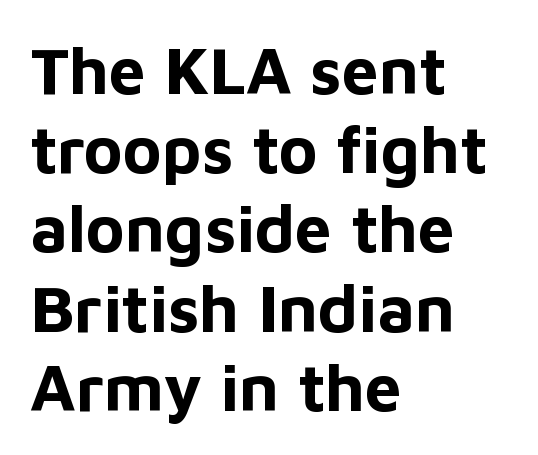
Q: Is the text bold? A: Yes.
Q: Is the text italic (slanted)? A: No, it is upright.
Q: Is the typeface a serif or a sans-serif typeface? A: Sans-serif.
Q: Is the text underlined? A: No.
Q: How is the paragraph aligned? A: Left-aligned.
Q: Is the spacing between letters normal or unusually wide? A: Normal.
Q: Width (condensed, normal, or wide)? A: Normal.
Q: Stroke contrast? A: Low.
Q: x-height? A: Medium.
Q: Monospaced? A: No.
